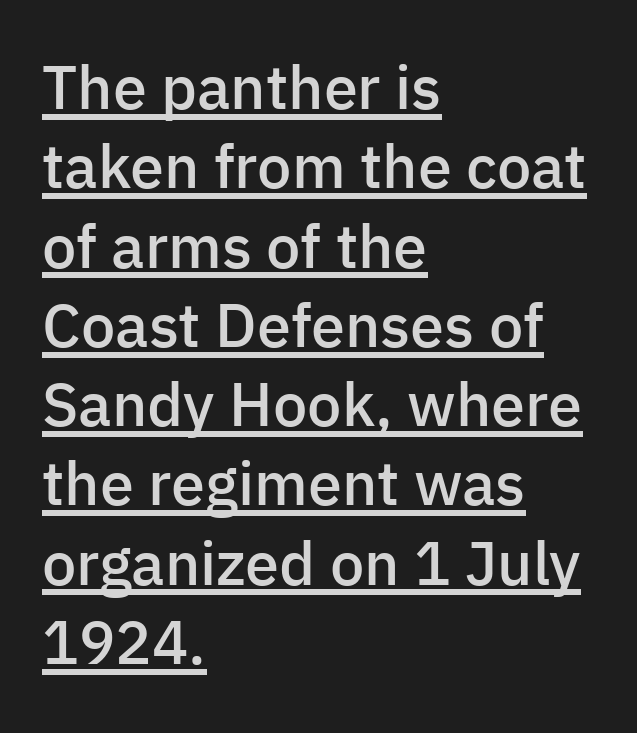
{"serif": "no", "italic": "no", "bold": "semi", "weight": "semibold", "width": "normal", "stroke_contrast": "low", "x_height": "medium", "monospaced": "no", "underline": "yes", "align": "left", "line_spacing": "normal", "line_spacing_ratio": 1.3, "letter_spacing": "normal", "letter_spacing_em": 0.0, "glyph_px": 61}
